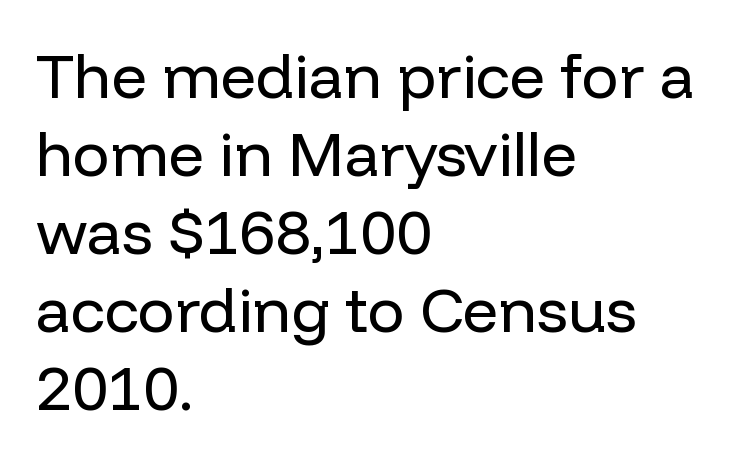
The image shows 62 px regular-weight sans-serif type, upright; set left-aligned, normal line spacing (1.26x), normal letter spacing, not underlined; low stroke contrast and a medium x-height.
